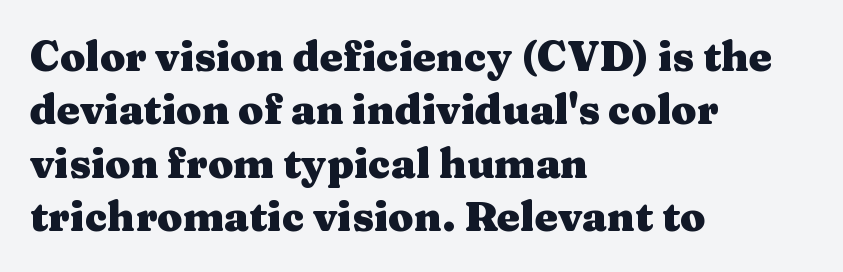
Q: Is the text bold? A: Yes.
Q: Is the text italic (slanted)? A: No, it is upright.
Q: Is the typeface a serif or a sans-serif typeface? A: Serif.
Q: Is the text underlined? A: No.
Q: How is the paragraph aligned? A: Left-aligned.
Q: Is the spacing between letters normal or unusually wide? A: Normal.
Q: Is the spacing between lines tight, normal or loose? A: Normal.
Q: Width (condensed, normal, or wide)? A: Wide.
Q: Stroke contrast? A: Medium.
Q: x-height? A: Medium.
Q: Monospaced? A: No.
